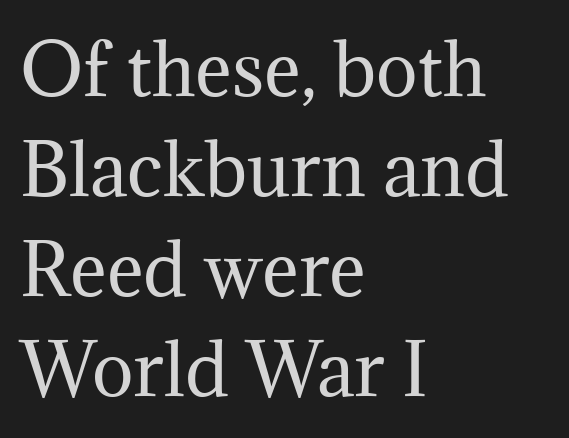
The image shows 70 px regular-weight serif type, upright; set left-aligned, normal line spacing (1.43x), normal letter spacing, not underlined; medium stroke contrast and a medium x-height.
